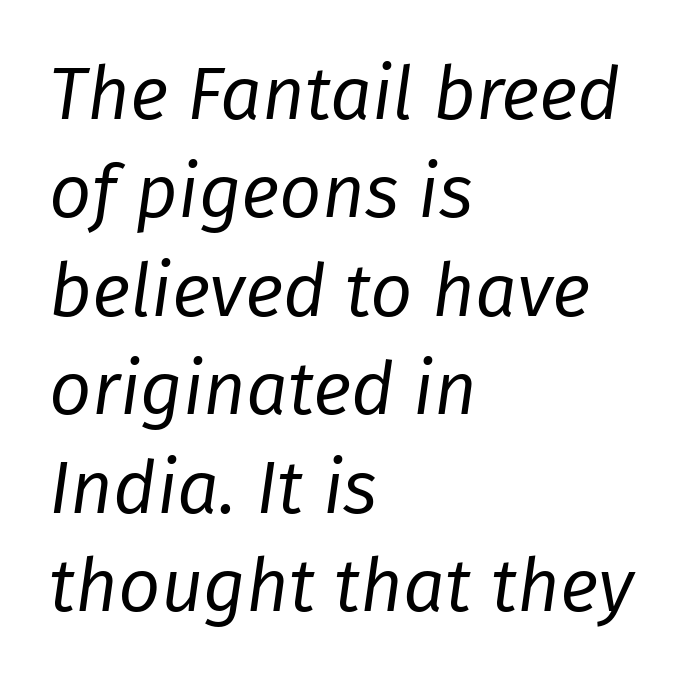
A light-to-regular cut is what we see here. An italicized treatment has been applied to the whole sample. Casual observation: everything's shoved over to the left. Spacing verdict: proportional, widths tailored to each character.
